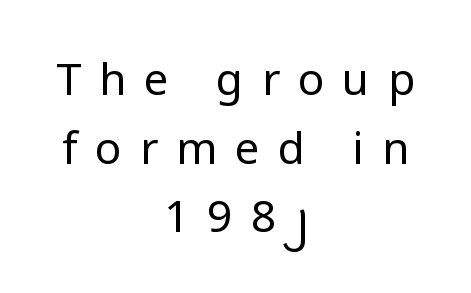
{"serif": "no", "italic": "no", "bold": "no", "weight": "regular", "width": "normal", "stroke_contrast": "low", "x_height": "medium", "monospaced": "no", "underline": "no", "align": "center", "line_spacing": "normal", "line_spacing_ratio": 1.56, "letter_spacing": "wide", "letter_spacing_em": 0.41, "glyph_px": 44}
